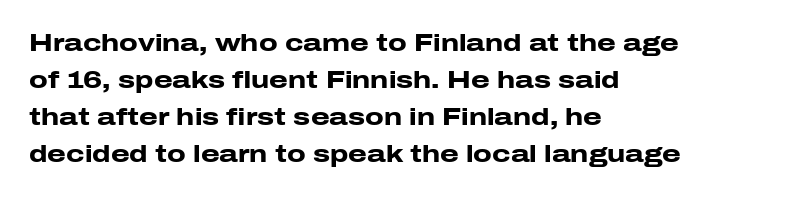
Q: Is the text bold? A: Yes.
Q: Is the text italic (slanted)? A: No, it is upright.
Q: Is the text underlined? A: No.
Q: How is the paragraph aligned? A: Left-aligned.
Q: Is the spacing between letters normal or unusually wide? A: Normal.
Q: Is the spacing between lines tight, normal or loose? A: Normal.
